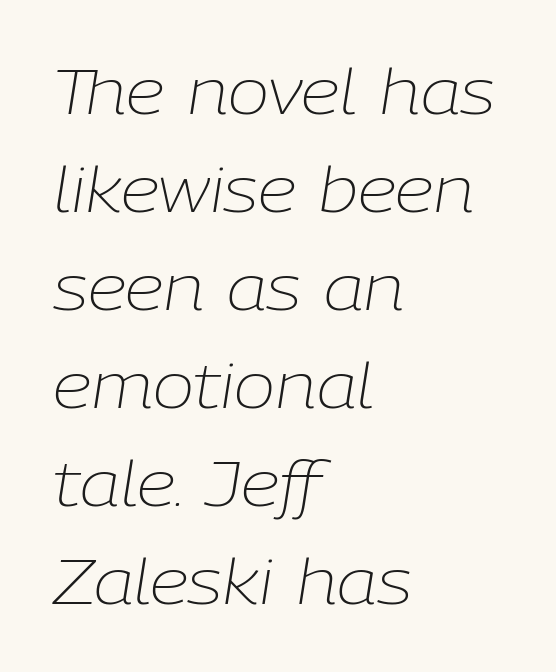
{"italic": "yes", "lean": "right", "slant_degrees": 9, "bold": "no", "weight": "light", "width": "normal", "stroke_contrast": "low", "x_height": "medium", "monospaced": "no", "underline": "no", "align": "left", "line_spacing": "normal", "line_spacing_ratio": 1.58, "letter_spacing": "normal", "letter_spacing_em": 0.0, "glyph_px": 62}
